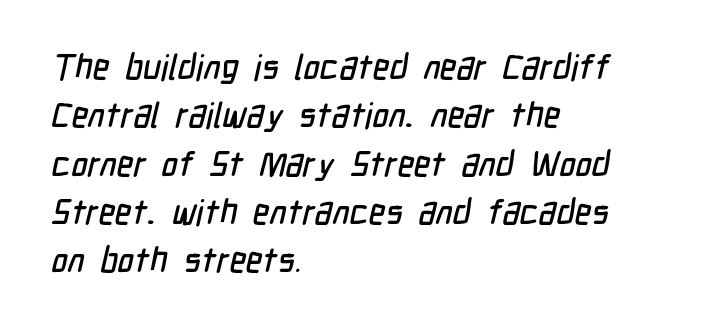
Q: Is the typeface a serif or a sans-serif typeface? A: Sans-serif.
Q: Is the text underlined? A: No.
Q: How is the paragraph aligned? A: Left-aligned.
Q: Is the spacing between letters normal or unusually wide? A: Normal.
Q: Is the spacing between lines tight, normal or loose? A: Normal.
Q: Width (condensed, normal, or wide)? A: Condensed.
Q: Stroke contrast? A: Low.
Q: x-height? A: Medium.
Q: Monospaced? A: No.
